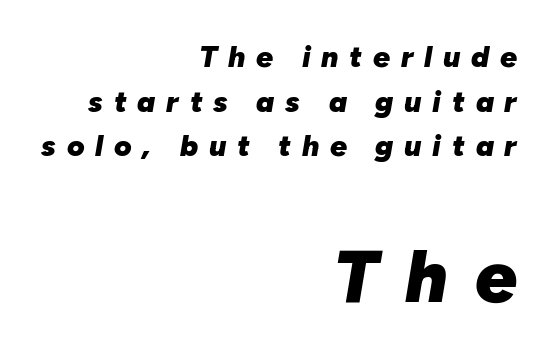
{"italic": "yes", "lean": "right", "slant_degrees": 10, "bold": "yes", "weight": "heavy", "width": "normal", "stroke_contrast": "low", "x_height": "medium", "monospaced": "no", "underline": "no", "align": "right", "line_spacing": "normal", "line_spacing_ratio": 1.49, "letter_spacing": "wide", "letter_spacing_em": 0.36, "larger_block": "second", "size_ratio": 2.47, "glyph_px": 74}
